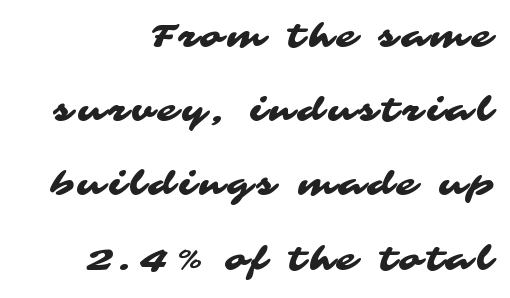
Q: Is the typeface a serif or a sans-serif typeface? A: Sans-serif.
Q: Is the text underlined? A: No.
Q: How is the paragraph aligned? A: Right-aligned.
Q: Is the spacing between lines tight, normal or loose? A: Loose.
Q: Width (condensed, normal, or wide)? A: Wide.
Q: Stroke contrast? A: Medium.
Q: x-height? A: Medium.
Q: Monospaced? A: No.
